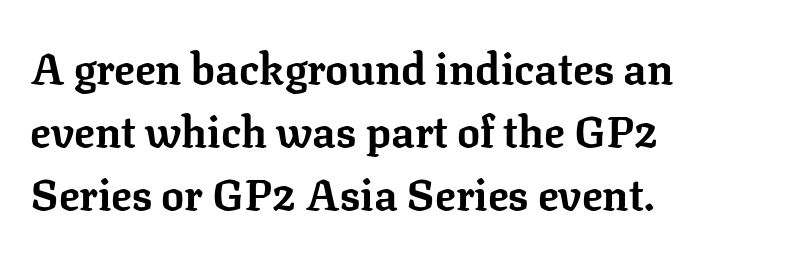
Q: Is the text bold? A: Yes.
Q: Is the text italic (slanted)? A: No, it is upright.
Q: Is the typeface a serif or a sans-serif typeface? A: Serif.
Q: Is the text underlined? A: No.
Q: How is the paragraph aligned? A: Left-aligned.
Q: Is the spacing between letters normal or unusually wide? A: Normal.
Q: Is the spacing between lines tight, normal or loose? A: Normal.
Q: Width (condensed, normal, or wide)? A: Normal.
Q: Stroke contrast? A: Low.
Q: x-height? A: Medium.
Q: Monospaced? A: No.
